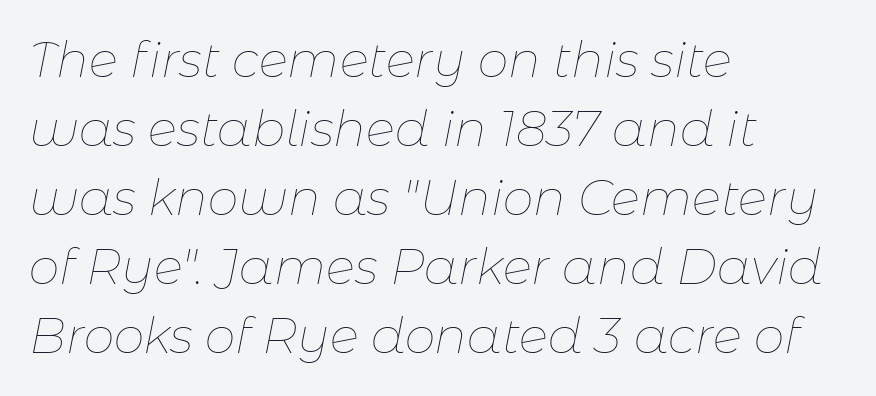
The image shows 49 px thin type, italic (leaning right); set left-aligned, normal line spacing (1.41x), normal letter spacing, not underlined; low stroke contrast and a medium x-height.
